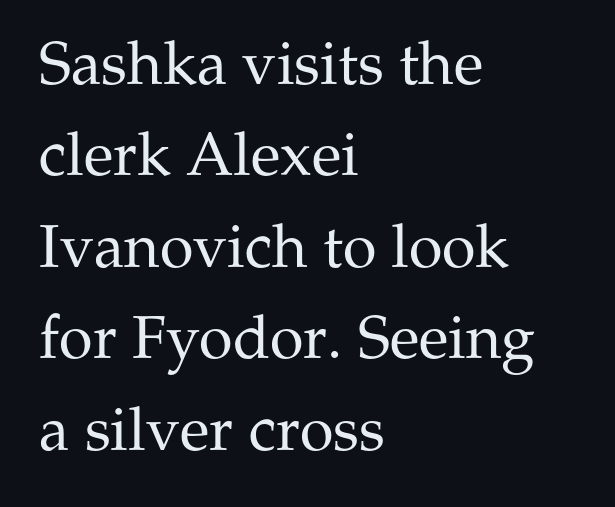
The image shows 61 px regular-weight serif type, upright; set left-aligned, normal line spacing (1.5x), normal letter spacing, not underlined; medium stroke contrast and a medium x-height.
